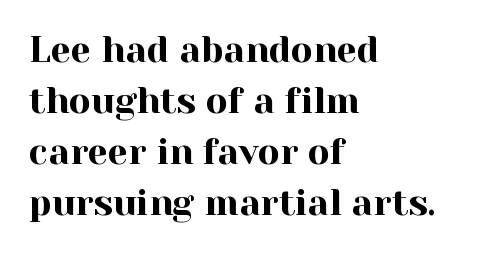
Q: Is the text italic (slanted)? A: No, it is upright.
Q: Is the typeface a serif or a sans-serif typeface? A: Serif.
Q: Is the text underlined? A: No.
Q: How is the paragraph aligned? A: Left-aligned.
Q: Is the spacing between letters normal or unusually wide? A: Normal.
Q: Is the spacing between lines tight, normal or loose? A: Normal.
Q: Width (condensed, normal, or wide)? A: Normal.
Q: x-height? A: Medium.
Q: Monospaced? A: No.
